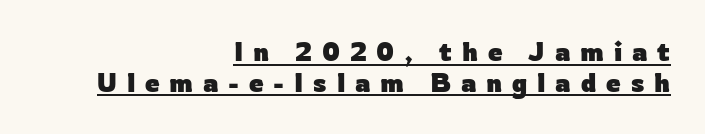
Q: Is the text bold? A: Yes.
Q: Is the text italic (slanted)? A: No, it is upright.
Q: Is the text underlined? A: Yes.
Q: How is the paragraph aligned? A: Right-aligned.
Q: Is the spacing between letters normal or unusually wide? A: Unusually wide.
